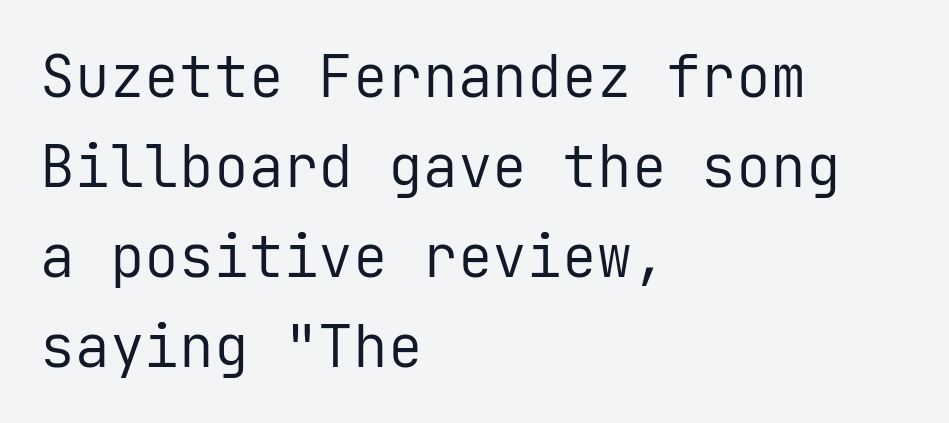
{"serif": "no", "italic": "no", "bold": "no", "weight": "regular", "width": "normal", "stroke_contrast": "low", "x_height": "medium", "monospaced": "yes", "underline": "no", "align": "left", "line_spacing": "normal", "line_spacing_ratio": 1.55, "letter_spacing": "normal", "letter_spacing_em": 0.0, "glyph_px": 58}
